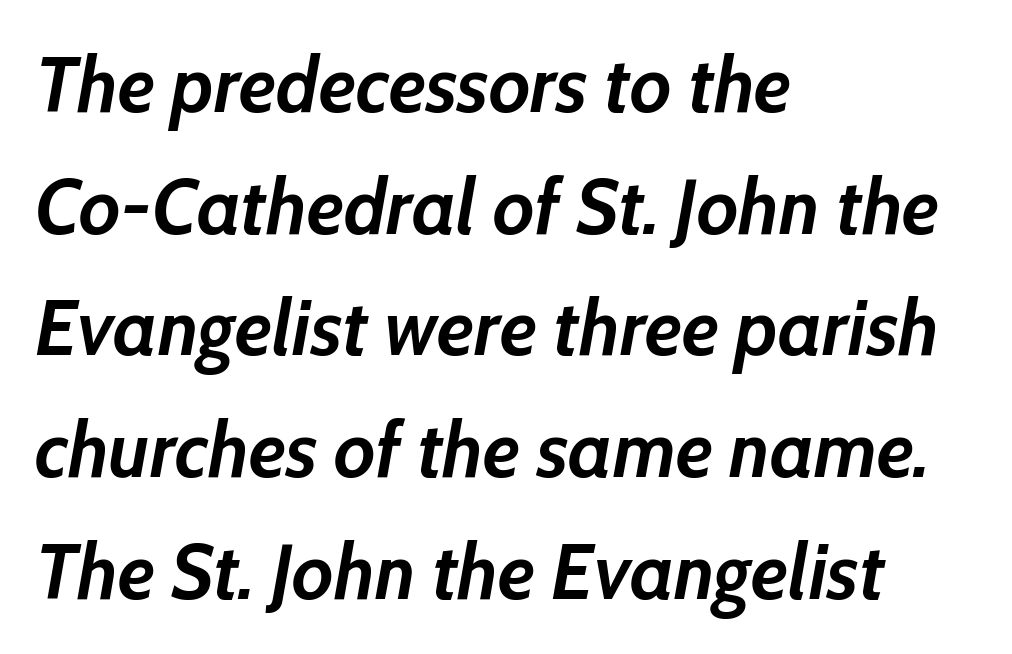
Q: Is the text bold? A: Yes.
Q: Is the text italic (slanted)? A: Yes, it leans right by about 10 degrees.
Q: Is the text underlined? A: No.
Q: How is the paragraph aligned? A: Left-aligned.
Q: Is the spacing between letters normal or unusually wide? A: Normal.
Q: Is the spacing between lines tight, normal or loose? A: Normal.
Q: Width (condensed, normal, or wide)? A: Normal.
Q: Stroke contrast? A: Low.
Q: x-height? A: Medium.
Q: Monospaced? A: No.
